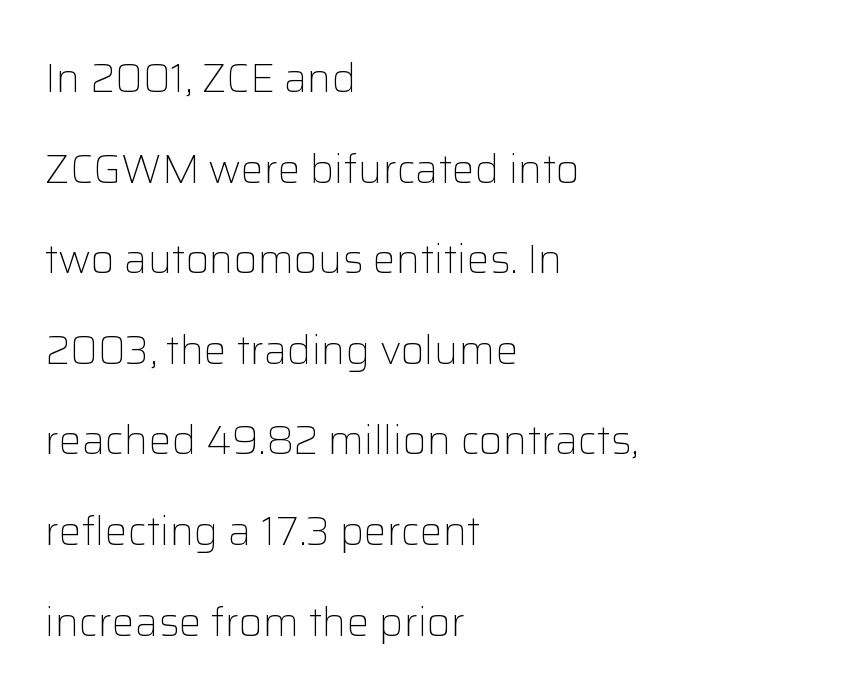
The glyphs are unaccompanied by any horizontal stroke below them. Every row of glyphs begins at an identical x-position on the left. Does the type have serifs? No, each stem ends abruptly. The passage shown stacks its lines with a broad gap. Is this a fixed-width face? No — the glyphs have proportional, varying widths. Short note: letters normally spaced.
